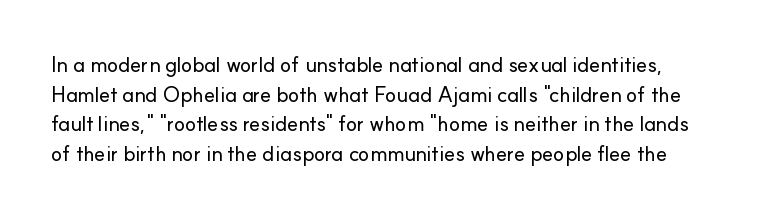
The image shows 21 px text type, upright; set normal line spacing (1.41x), normal letter spacing, not underlined.
